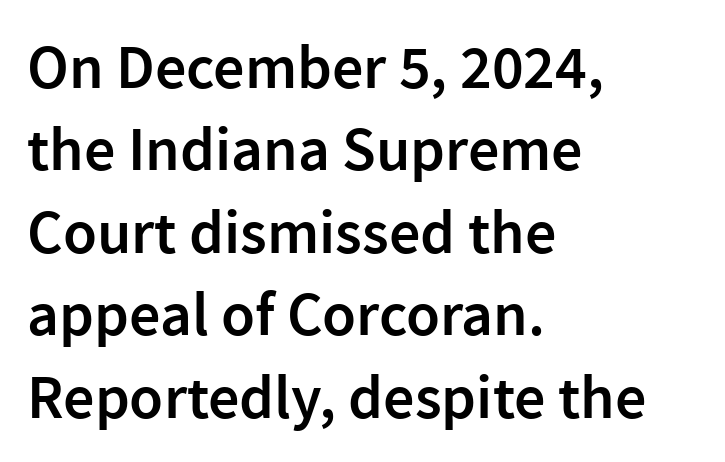
{"serif": "no", "italic": "no", "bold": "semi", "weight": "semibold", "width": "normal", "x_height": "medium", "monospaced": "no", "underline": "no", "align": "left", "line_spacing": "normal", "line_spacing_ratio": 1.33, "letter_spacing": "normal", "letter_spacing_em": 0.0, "glyph_px": 62}
